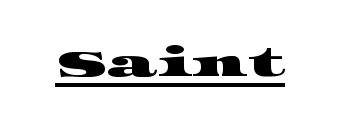
{"serif": "yes", "width": "wide", "stroke_contrast": "high", "x_height": "large", "monospaced": "no", "underline": "yes", "letter_spacing": "normal", "letter_spacing_em": 0.0, "glyph_px": 37}
